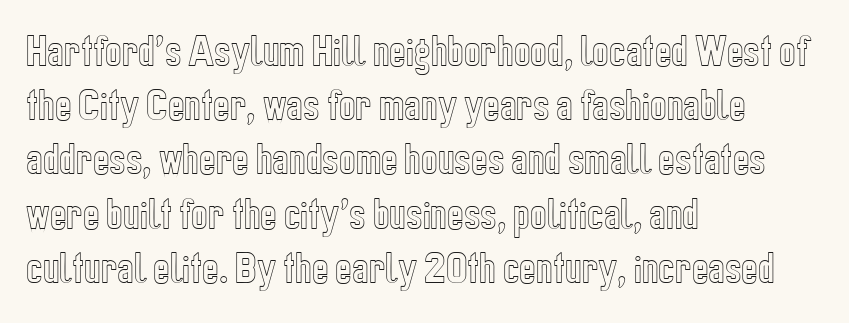
Q: Is the text italic (slanted)? A: No, it is upright.
Q: Is the text underlined? A: No.
Q: How is the paragraph aligned? A: Left-aligned.
Q: Is the spacing between letters normal or unusually wide? A: Normal.
Q: Is the spacing between lines tight, normal or loose? A: Normal.
Q: Width (condensed, normal, or wide)? A: Condensed.
Q: x-height? A: Medium.
Q: Monospaced? A: No.
